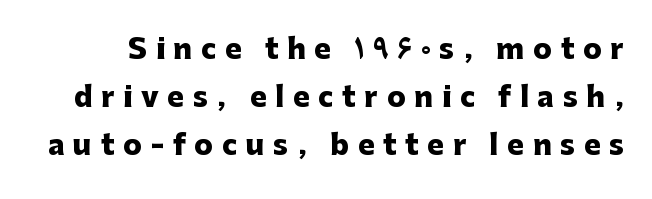
{"serif": "no", "italic": "no", "bold": "yes", "weight": "heavy", "width": "normal", "stroke_contrast": "low", "x_height": "medium", "monospaced": "no", "underline": "no", "line_spacing_ratio": 1.71, "letter_spacing": "wide", "letter_spacing_em": 0.31, "glyph_px": 28}
